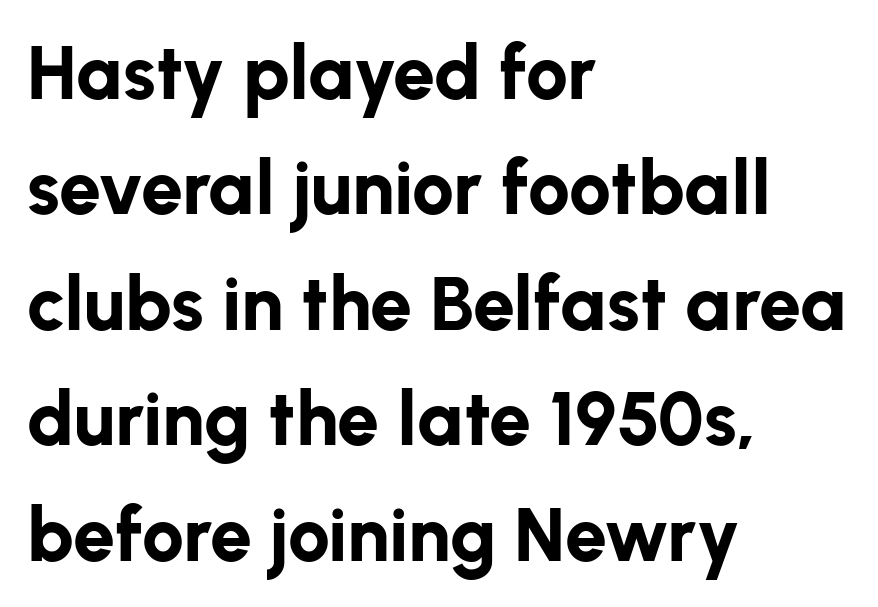
Q: Is the text bold? A: Yes.
Q: Is the text italic (slanted)? A: No, it is upright.
Q: Is the typeface a serif or a sans-serif typeface? A: Sans-serif.
Q: Is the text underlined? A: No.
Q: How is the paragraph aligned? A: Left-aligned.
Q: Is the spacing between letters normal or unusually wide? A: Normal.
Q: Is the spacing between lines tight, normal or loose? A: Normal.
Q: Width (condensed, normal, or wide)? A: Normal.
Q: Stroke contrast? A: Low.
Q: x-height? A: Medium.
Q: Monospaced? A: No.
